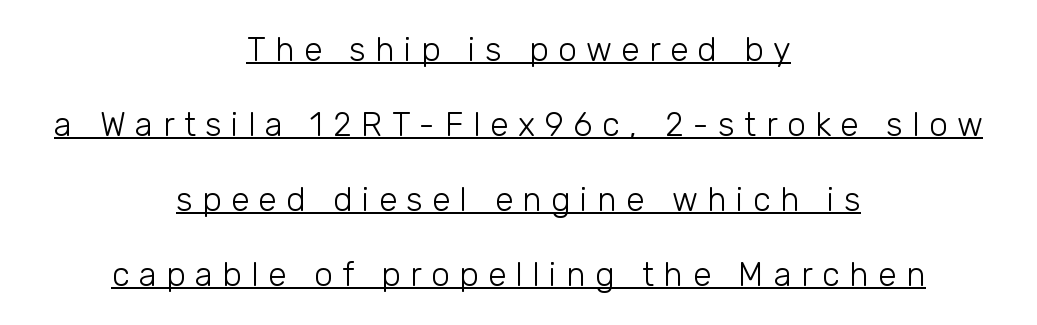
{"serif": "no", "italic": "no", "bold": "no", "weight": "light", "width": "normal", "stroke_contrast": "low", "x_height": "medium", "monospaced": "no", "underline": "yes", "align": "center", "line_spacing": "loose", "line_spacing_ratio": 2.27, "letter_spacing": "wide", "letter_spacing_em": 0.29, "glyph_px": 33}
